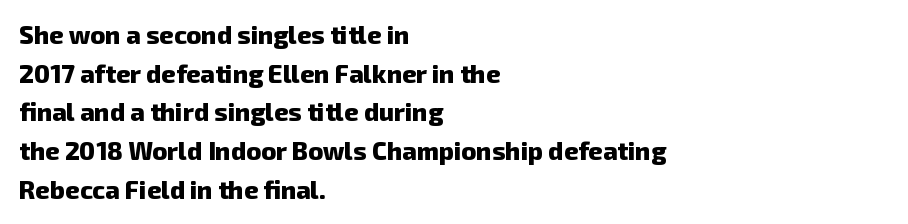
{"bold": "yes", "underline": "no", "align": "left", "line_spacing": "normal", "line_spacing_ratio": 1.55, "letter_spacing": "normal", "letter_spacing_em": 0.0, "glyph_px": 25}
